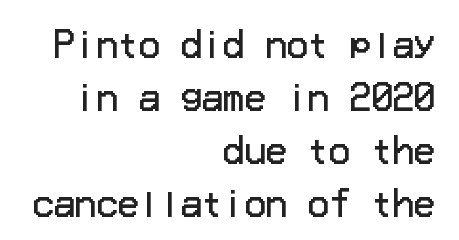
The image shows 35 px regular-weight sans-serif type, upright; set right-aligned, normal line spacing (1.51x), normal letter spacing, not underlined; low stroke contrast and a medium x-height.
